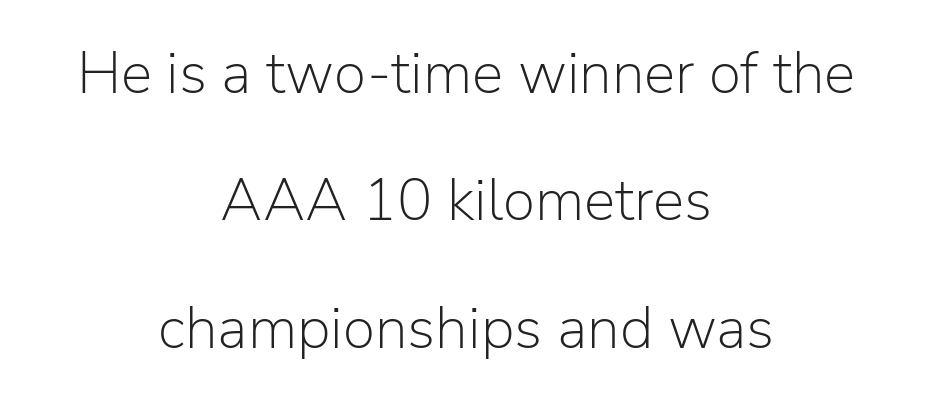
Q: Is the text bold? A: No.
Q: Is the text italic (slanted)? A: No, it is upright.
Q: Is the typeface a serif or a sans-serif typeface? A: Sans-serif.
Q: Is the text underlined? A: No.
Q: How is the paragraph aligned? A: Centered.
Q: Is the spacing between letters normal or unusually wide? A: Normal.
Q: Is the spacing between lines tight, normal or loose? A: Loose.
Q: Width (condensed, normal, or wide)? A: Normal.
Q: Stroke contrast? A: Low.
Q: x-height? A: Medium.
Q: Monospaced? A: No.
